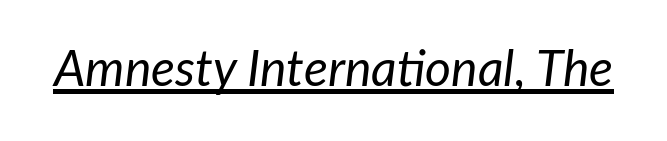
A continuous stroke trails under the words, as in a hyperlink. Would a proofreader flag this as italicized? Yes. The passage shown has conventional tracking throughout. This sample has the flowing, uneven cadence of proportional lettering. This is not heavy type; no bold has been used.
